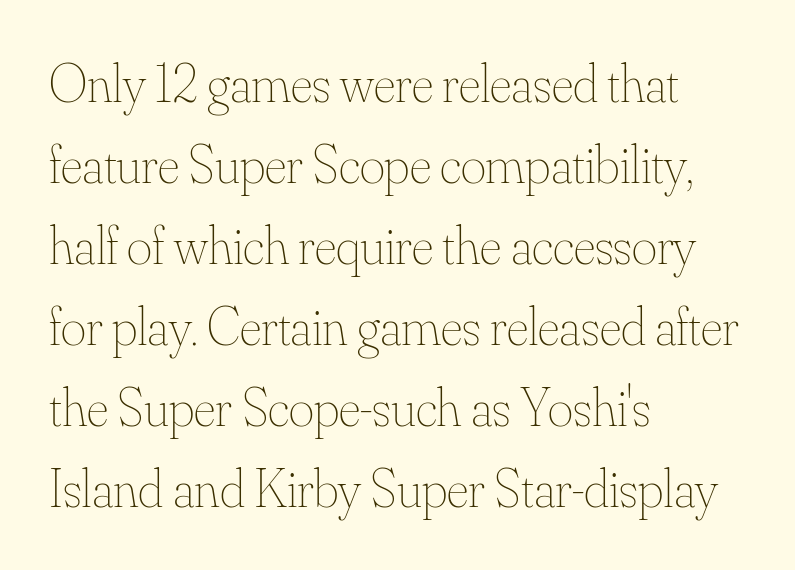
Q: Is the text bold? A: No.
Q: Is the text italic (slanted)? A: No, it is upright.
Q: Is the text underlined? A: No.
Q: How is the paragraph aligned? A: Left-aligned.
Q: Is the spacing between letters normal or unusually wide? A: Normal.
Q: Is the spacing between lines tight, normal or loose? A: Normal.
Q: Width (condensed, normal, or wide)? A: Normal.
Q: Stroke contrast? A: Medium.
Q: x-height? A: Small.
Q: Monospaced? A: No.
